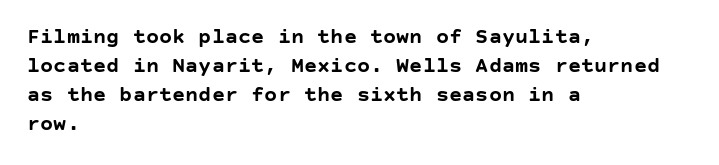
The image shows 22 px bold type, upright; set left-aligned, normal line spacing (1.32x), normal letter spacing, not underlined.
